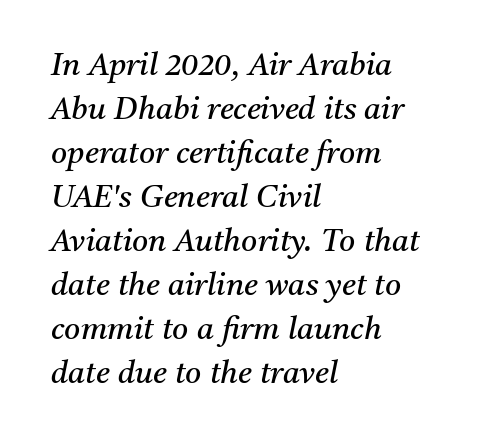
You can tell from the footed stems that serif type was used. A quiet, ordinary-to-light weight characterises the typeface. Any mark beneath the type? The region is blank. Successive baselines arrive at the customary interval. These lines are rendered in a variable-pitch font.
